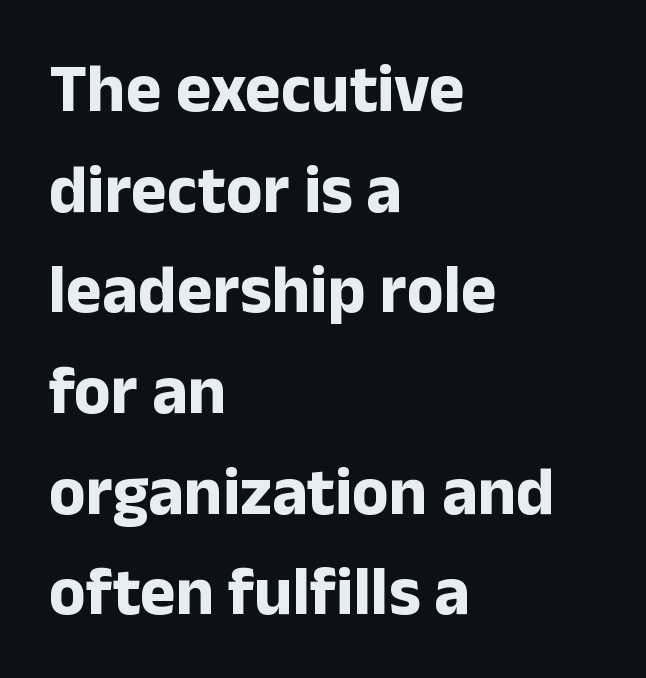
Q: Is the text bold? A: Yes.
Q: Is the text italic (slanted)? A: No, it is upright.
Q: Is the typeface a serif or a sans-serif typeface? A: Sans-serif.
Q: Is the text underlined? A: No.
Q: How is the paragraph aligned? A: Left-aligned.
Q: Is the spacing between letters normal or unusually wide? A: Normal.
Q: Is the spacing between lines tight, normal or loose? A: Normal.
Q: Width (condensed, normal, or wide)? A: Normal.
Q: Stroke contrast? A: Low.
Q: x-height? A: Medium.
Q: Monospaced? A: No.
